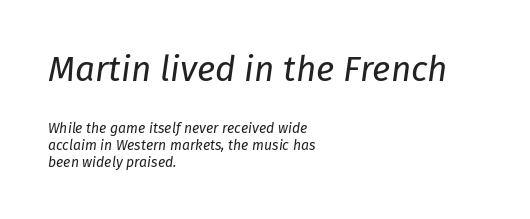
Does the copy run flush right? No — it runs flush left. Looks like regular typesetting: each glyph gets only the width it needs. Descenders are the only things crossing below the line. You can tell it's italic because the verticals aren't actually vertical. Caption: upper text group enlarged, lower text group reduced.
